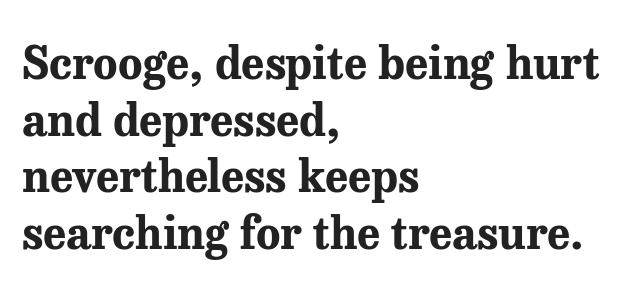
{"serif": "yes", "italic": "no", "bold": "yes", "weight": "bold", "width": "normal", "stroke_contrast": "medium", "x_height": "medium", "monospaced": "no", "underline": "no", "align": "left", "line_spacing": "normal", "line_spacing_ratio": 1.26, "letter_spacing": "normal", "letter_spacing_em": 0.0, "glyph_px": 45}
